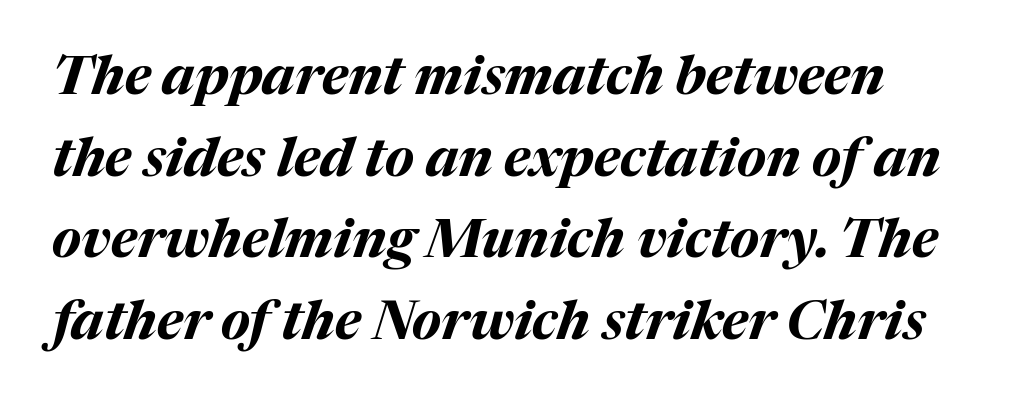
As a designer I'd log this as weight 700, bold. This rendering features lettering with no underline. Characters are canted at an angle relative to the baseline's perpendicular. Default kerning and tracking; the words read as compact shapes. Vertical spacing — default. The passage shown is typed in a proportional face where columns would drift.
